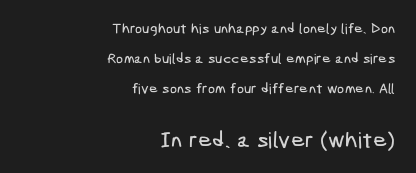
{"underline": "no", "align": "right", "line_spacing": "loose", "line_spacing_ratio": 2.15, "letter_spacing": "normal", "letter_spacing_em": 0.0, "larger_block": "second", "size_ratio": 1.57, "glyph_px": 22}
